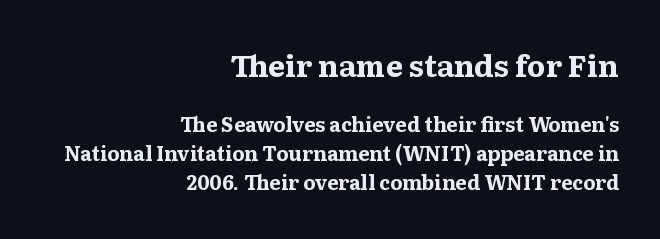
{"serif": "yes", "italic": "no", "bold": "yes", "weight": "bold", "width": "wide", "stroke_contrast": "medium", "x_height": "medium", "monospaced": "no", "underline": "no", "align": "right", "line_spacing": "normal", "line_spacing_ratio": 1.45, "letter_spacing": "normal", "letter_spacing_em": 0.0, "larger_block": "first", "size_ratio": 1.5, "glyph_px": 30}
